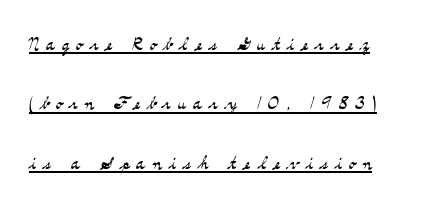
Substantial extra tracking has been applied to these lines. A student would call this left alignment; a typographer would say flush left, rag right. A continuous stroke trails under the words, as in a hyperlink.
